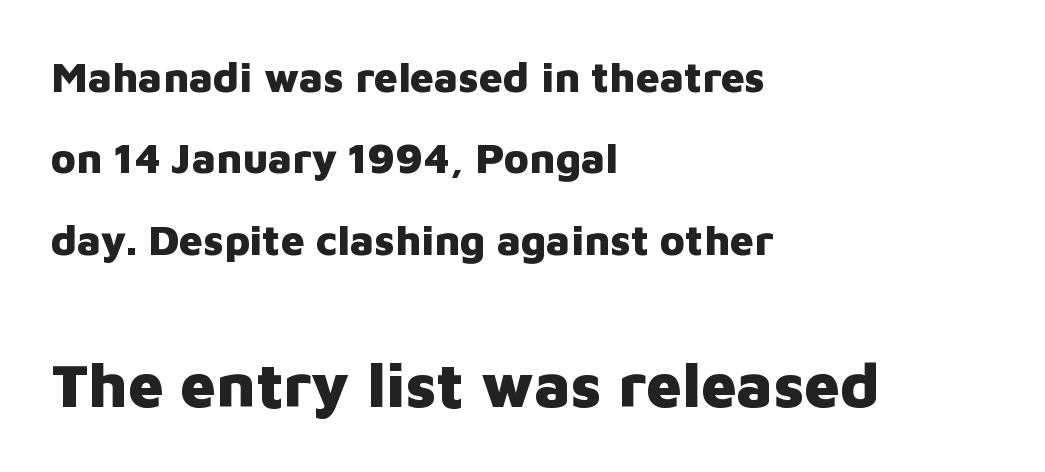
The image shows 63 px heavy sans-serif type, upright; set left-aligned, loose line spacing (1.94x), normal letter spacing, not underlined; the second (bottom) block is 1.5x larger; low stroke contrast and a medium x-height.
